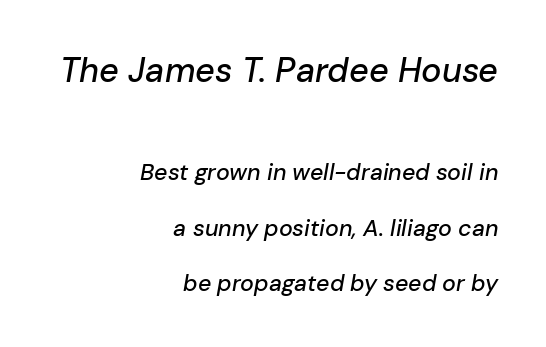
The image shows 34 px text type, italic (leaning right); set right-aligned, loose line spacing (2.41x), normal letter spacing, not underlined; the first (top) block is 1.48x larger; low stroke contrast and a medium x-height.
